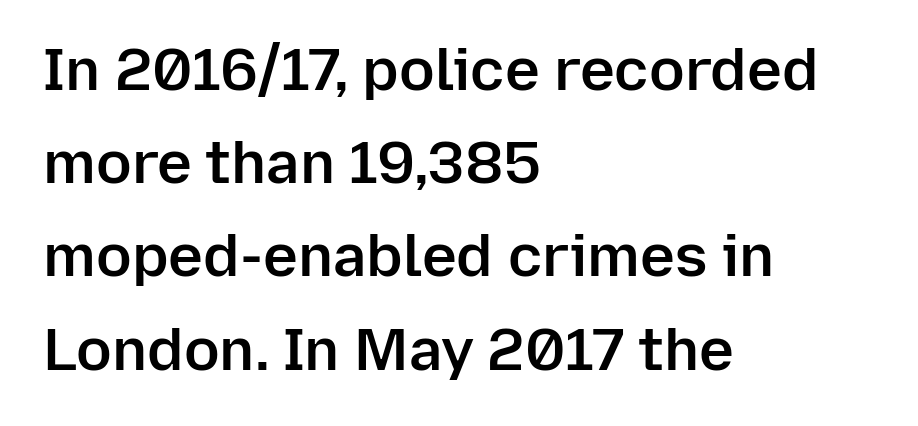
These lines are rendered in a variable-pitch font. The space directly below the letters is spotless. This is sans-serif lettering, the kind often seen on screens and signage. The rows are spaced the way most documents space them.
